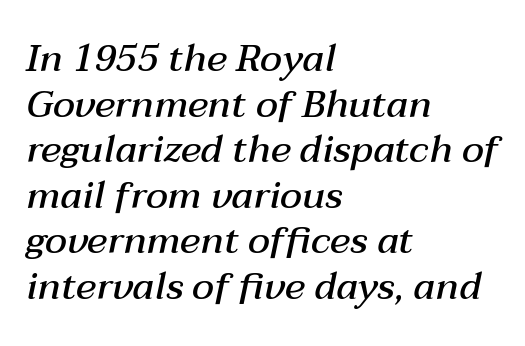
Q: Is the text bold? A: Semi-bold.
Q: Is the text italic (slanted)? A: Yes, it leans right by about 12 degrees.
Q: Is the text underlined? A: No.
Q: How is the paragraph aligned? A: Left-aligned.
Q: Is the spacing between letters normal or unusually wide? A: Normal.
Q: Width (condensed, normal, or wide)? A: Normal.
Q: Stroke contrast? A: Medium.
Q: x-height? A: Medium.
Q: Monospaced? A: No.
